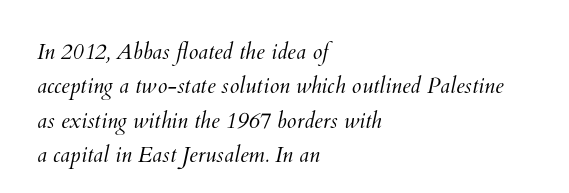
The image shows 22 px text type; set left-aligned, normal line spacing (1.56x), normal letter spacing, not underlined.
